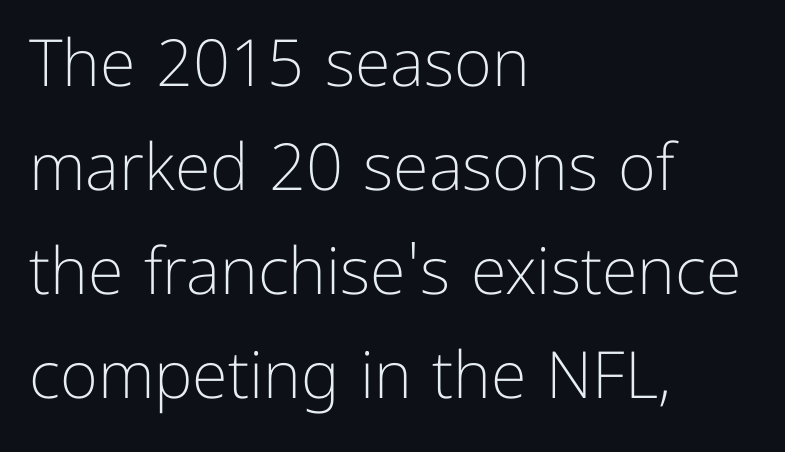
Q: Is the text bold? A: No.
Q: Is the text italic (slanted)? A: No, it is upright.
Q: Is the typeface a serif or a sans-serif typeface? A: Sans-serif.
Q: Is the text underlined? A: No.
Q: How is the paragraph aligned? A: Left-aligned.
Q: Is the spacing between letters normal or unusually wide? A: Normal.
Q: Is the spacing between lines tight, normal or loose? A: Normal.
Q: Width (condensed, normal, or wide)? A: Normal.
Q: Stroke contrast? A: Low.
Q: x-height? A: Medium.
Q: Monospaced? A: No.
